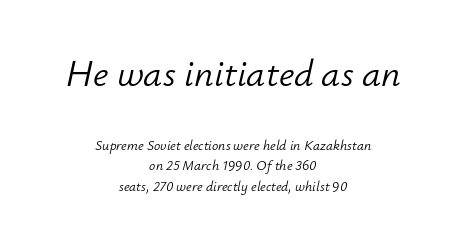
{"italic": "yes", "lean": "right", "slant_degrees": 12, "bold": "no", "weight": "light", "width": "normal", "stroke_contrast": "low", "x_height": "small", "monospaced": "no", "underline": "no", "align": "center", "line_spacing": "normal", "line_spacing_ratio": 1.46, "letter_spacing": "normal", "letter_spacing_em": 0.0, "larger_block": "first", "size_ratio": 2.71, "glyph_px": 38}
